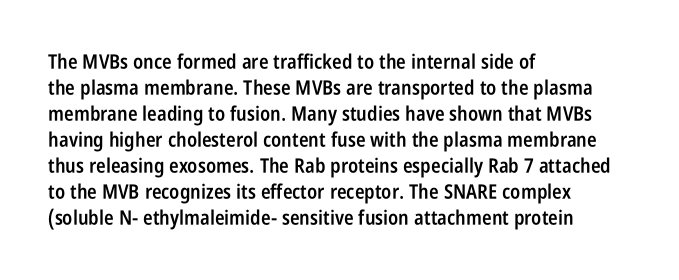
Is there any slant? The stems are plumb. In terms of letterspacing, this is plain default setting. The baseline area is clear. The passage is arranged the way most books set body copy — flush left.
